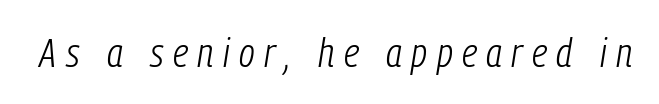
The specimen reads as italic at a glance. The letters advance in unequal steps, a hallmark of proportional type. Unbolded letterforms with no extra heft. A bare baseline throughout the passage. The type is letterspaced generously, with wide tracking.
